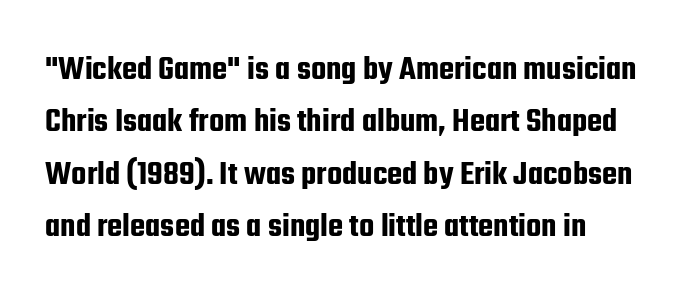
The image shows 35 px condensed sans-serif type, upright; set normal line spacing (1.5x), normal letter spacing, not underlined; low stroke contrast and a medium x-height.
